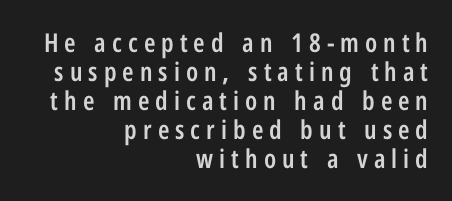
Q: Is the text bold? A: Semi-bold.
Q: Is the text italic (slanted)? A: No, it is upright.
Q: Is the text underlined? A: No.
Q: How is the paragraph aligned? A: Right-aligned.
Q: Is the spacing between letters normal or unusually wide? A: Unusually wide.
Q: Is the spacing between lines tight, normal or loose? A: Tight.
